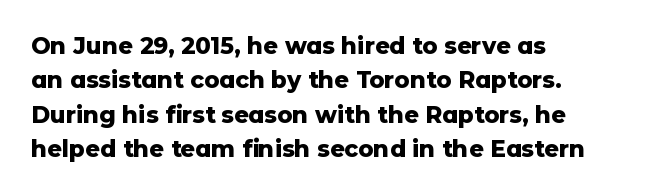
Is the letter spacing exaggerated? No — it looks like the ordinary default. Reading down the block, your eye returns to a fixed left position each line. Heavy-handed strokes throughout: this text is bold. Just letters on the line, the space beneath them empty. Baseline-to-baseline distance is the conventional proportion of letter height. A roman cut, with each character standing at attention.
